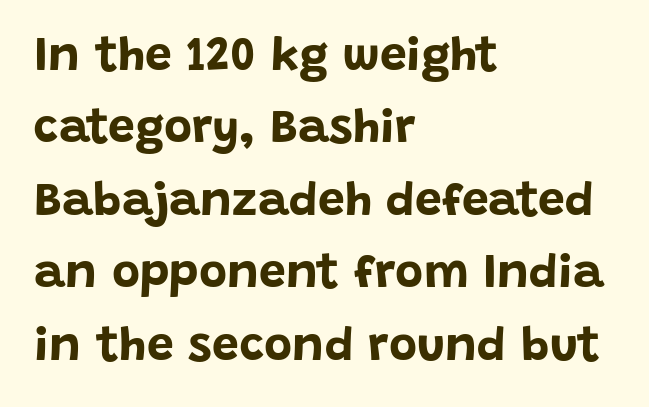
The image shows 48 px bold sans-serif type, upright; set left-aligned, normal line spacing (1.51x), normal letter spacing, not underlined; low stroke contrast and a large x-height.
